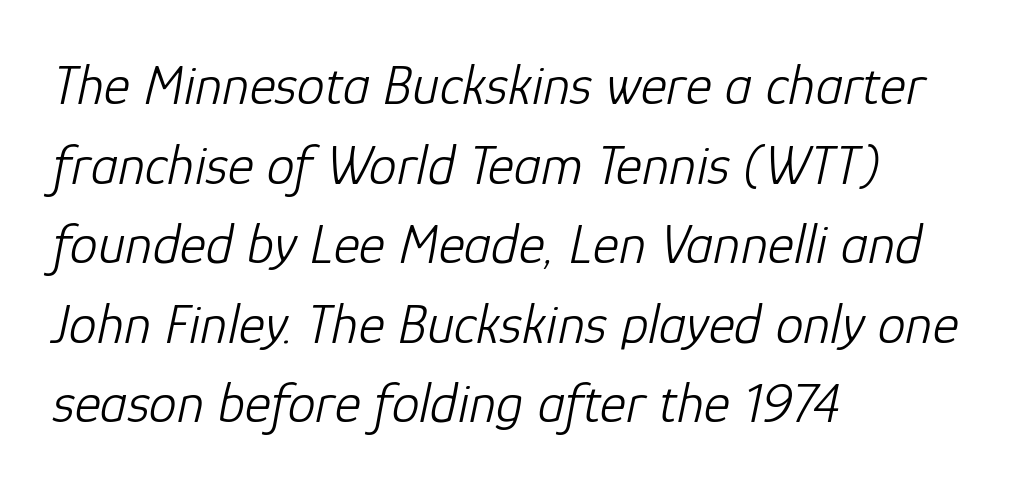
{"italic": "yes", "lean": "right", "slant_degrees": 12, "bold": "no", "weight": "light", "width": "normal", "stroke_contrast": "low", "x_height": "medium", "monospaced": "no", "underline": "no", "align": "left", "line_spacing": "normal", "line_spacing_ratio": 1.42, "letter_spacing": "normal", "letter_spacing_em": 0.0, "glyph_px": 56}
